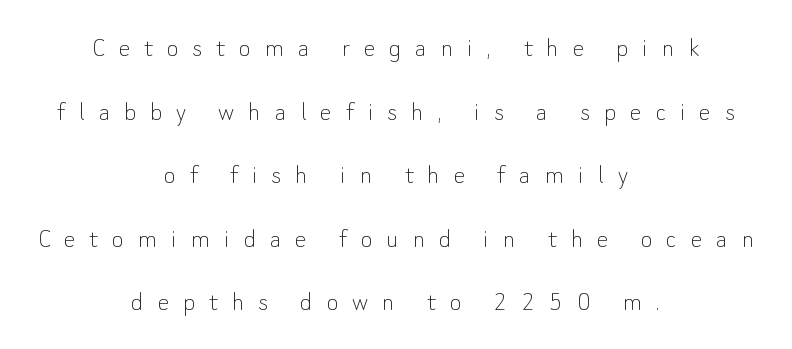
Q: Is the text bold? A: No.
Q: Is the text italic (slanted)? A: No, it is upright.
Q: Is the typeface a serif or a sans-serif typeface? A: Sans-serif.
Q: Is the text underlined? A: No.
Q: How is the paragraph aligned? A: Centered.
Q: Is the spacing between letters normal or unusually wide? A: Unusually wide.
Q: Is the spacing between lines tight, normal or loose? A: Loose.
Q: Width (condensed, normal, or wide)? A: Normal.
Q: Stroke contrast? A: Low.
Q: x-height? A: Small.
Q: Monospaced? A: No.
